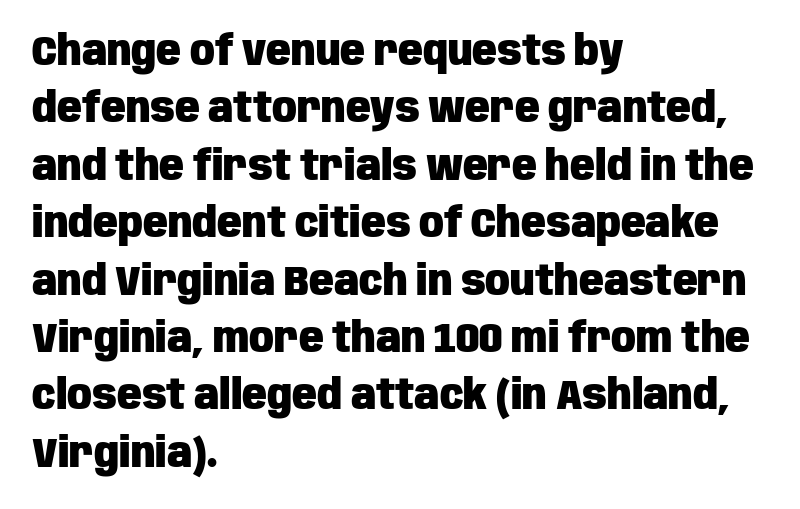
Q: Is the text bold? A: Yes.
Q: Is the text italic (slanted)? A: No, it is upright.
Q: Is the typeface a serif or a sans-serif typeface? A: Sans-serif.
Q: Is the text underlined? A: No.
Q: How is the paragraph aligned? A: Left-aligned.
Q: Is the spacing between letters normal or unusually wide? A: Normal.
Q: Is the spacing between lines tight, normal or loose? A: Normal.
Q: Width (condensed, normal, or wide)? A: Condensed.
Q: Stroke contrast? A: Low.
Q: x-height? A: Large.
Q: Monospaced? A: No.
